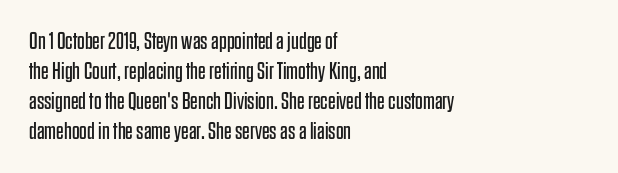
The image shows 24 px text type, upright; set left-aligned, normal line spacing (1.25x), normal letter spacing, not underlined.
